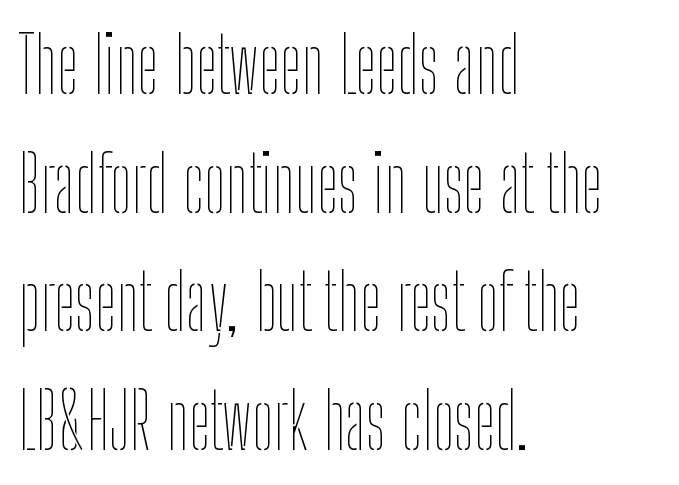
The image shows 77 px thin, condensed type, upright; set left-aligned, normal line spacing (1.54x), normal letter spacing, not underlined; low stroke contrast and a medium x-height.
